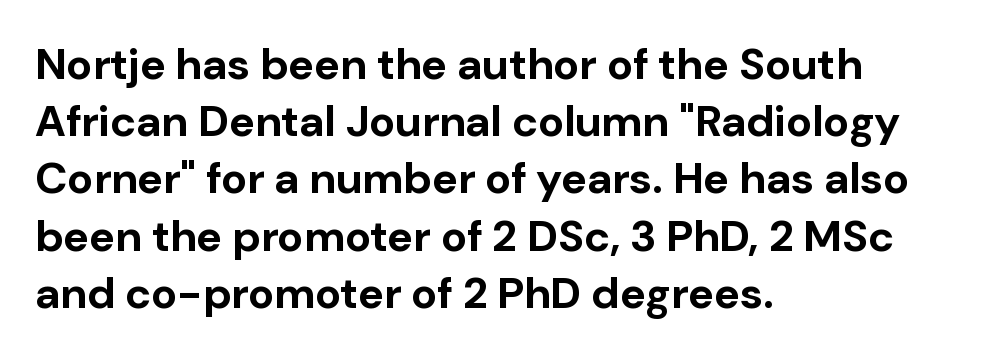
The image shows 44 px bold sans-serif type, upright; set left-aligned, normal line spacing (1.3x), normal letter spacing, not underlined; low stroke contrast and a medium x-height.
